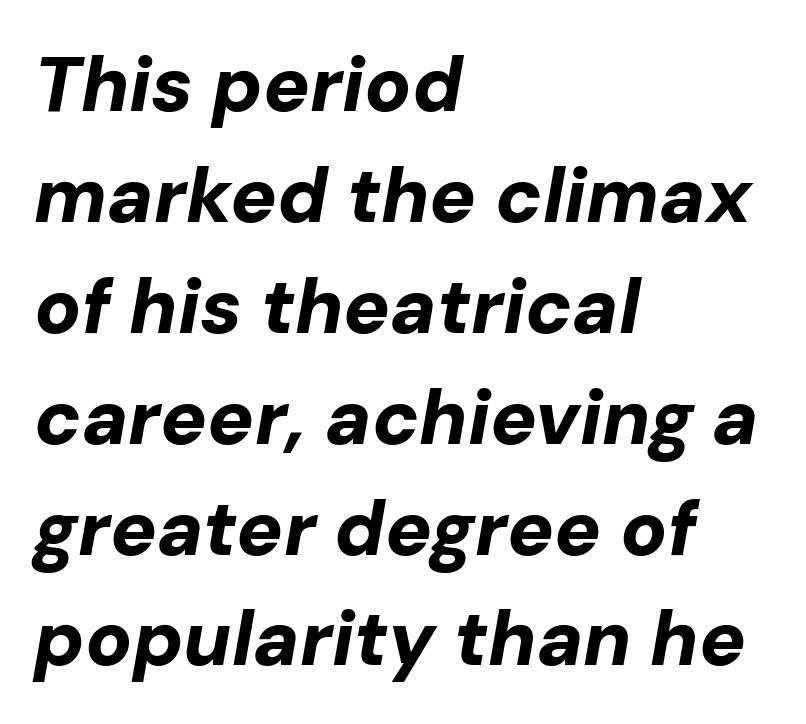
Q: Is the text bold? A: Yes.
Q: Is the text italic (slanted)? A: Yes, it leans right by about 10 degrees.
Q: Is the text underlined? A: No.
Q: How is the paragraph aligned? A: Left-aligned.
Q: Is the spacing between letters normal or unusually wide? A: Normal.
Q: Is the spacing between lines tight, normal or loose? A: Normal.
Q: Width (condensed, normal, or wide)? A: Normal.
Q: Stroke contrast? A: Low.
Q: x-height? A: Medium.
Q: Monospaced? A: No.
